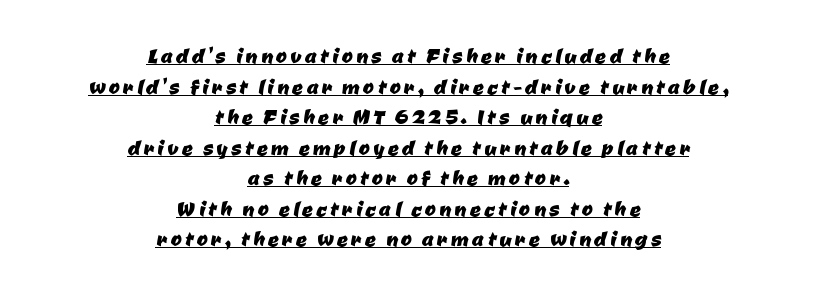
In CSS terms this would be text-align: center. Students, observe the line beneath the letters — that is underlining. The block of text is dense from top to bottom, with scant space between rows.
